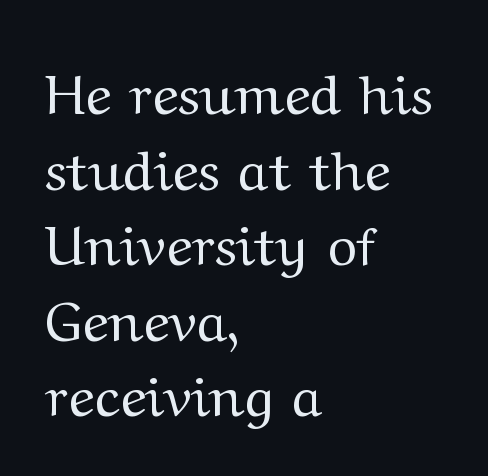
The image shows 56 px regular-weight, wide serif type, upright; set left-aligned, normal line spacing (1.35x), normal letter spacing, not underlined; medium stroke contrast and a medium x-height.
